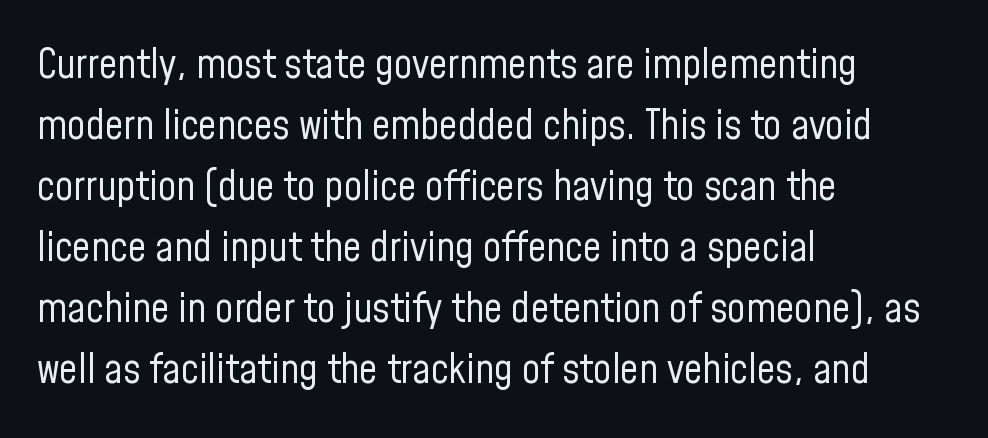
{"serif": "no", "italic": "no", "bold": "no", "weight": "regular", "width": "condensed", "stroke_contrast": "low", "x_height": "medium", "monospaced": "no", "underline": "no", "align": "left", "line_spacing": "normal", "line_spacing_ratio": 1.49, "letter_spacing": "normal", "letter_spacing_em": 0.0, "glyph_px": 41}
